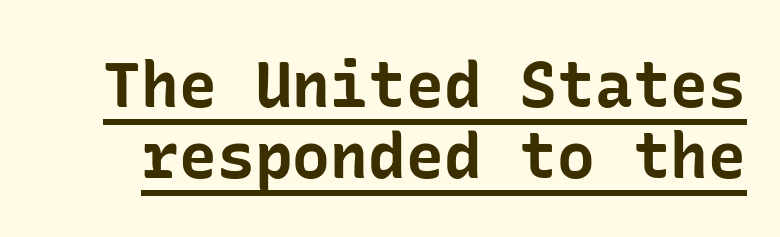
Quick note: interline space is minimal. The string is rendered with underlining switched on. If you drew a line through each stem, it would be perfectly vertical. Classification — sans serif. There is no visible air inserted between adjacent glyphs.
